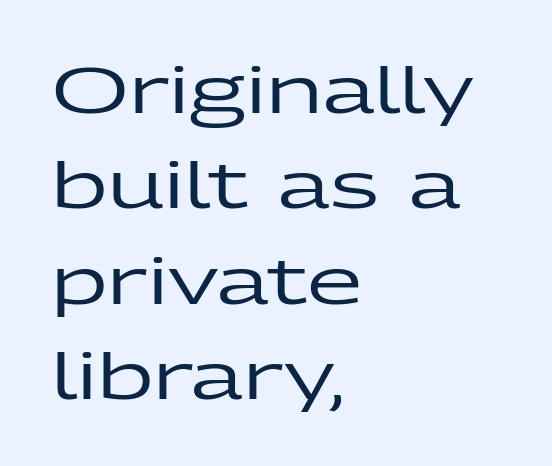
Unmarked baselines from the first word to the last. A typesetter would label this face a sans. Does the lettering tilt? It doesn't — this is upright. Characters follow at the spacing the type designer built in.
